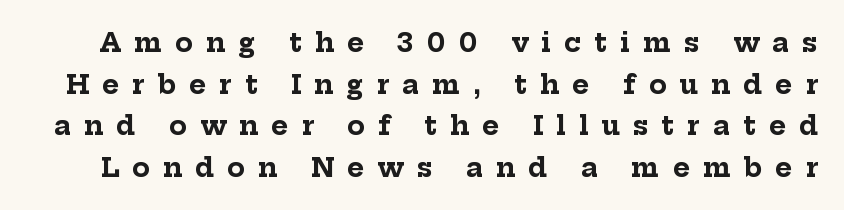
The image shows 26 px bold type, upright; set normal line spacing (1.6x), unusually wide letter spacing (+0.5 em), not underlined.
